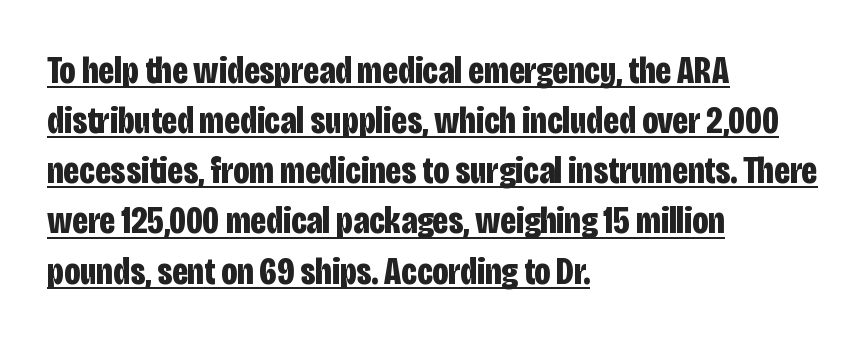
{"serif": "no", "italic": "no", "bold": "yes", "weight": "bold", "width": "condensed", "stroke_contrast": "low", "x_height": "large", "monospaced": "no", "underline": "yes", "align": "left", "line_spacing": "normal", "line_spacing_ratio": 1.32, "letter_spacing": "normal", "letter_spacing_em": 0.0, "glyph_px": 38}
